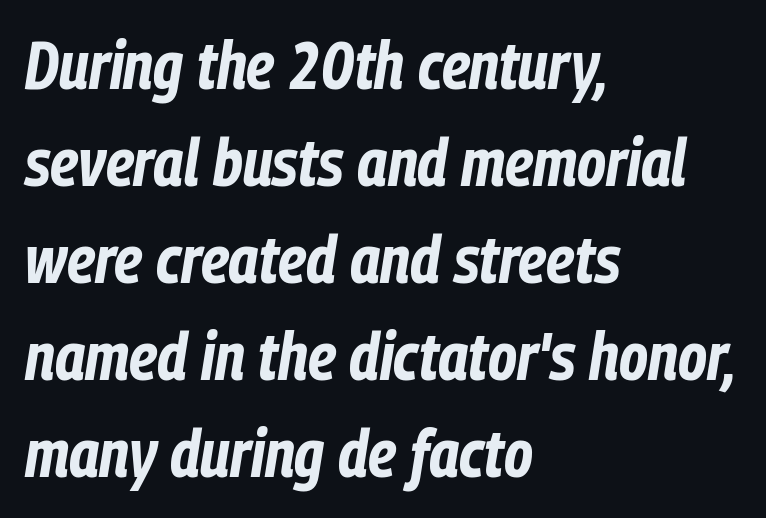
The image shows 66 px bold, condensed type, italic (leaning right); set left-aligned, normal line spacing (1.47x), normal letter spacing, not underlined; low stroke contrast and a medium x-height.
